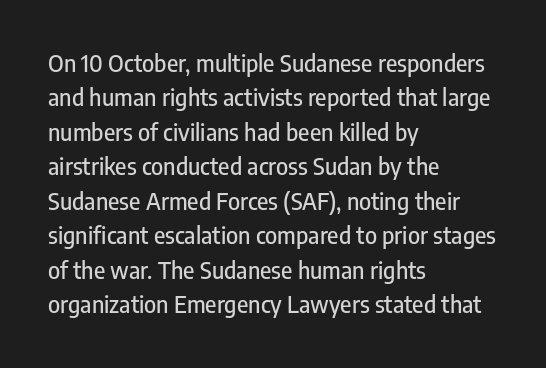
Q: Is the text italic (slanted)? A: No, it is upright.
Q: Is the text underlined? A: No.
Q: How is the paragraph aligned? A: Left-aligned.
Q: Is the spacing between letters normal or unusually wide? A: Normal.
Q: Is the spacing between lines tight, normal or loose? A: Normal.
